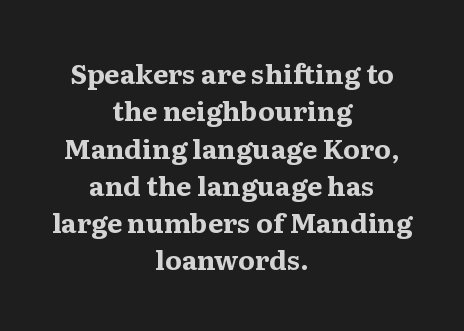
The vertical gap from one line to the next is medium. Caption: multi-line text, centered on the measure. Letter spacing: default. Check under the words: just untouched page. Every stem runs plumb, perpendicular to the baseline.
